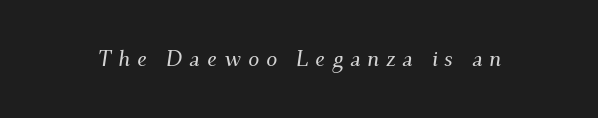
The image shows 22 px text type, italic (leaning right); set unusually wide letter spacing (+0.31 em), not underlined.
